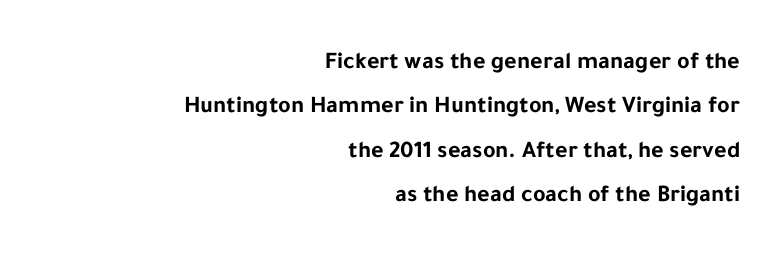
Italic: no, the glyphs are upright roman. Right-aligned paragraph, ragged on the left. Heavy, bold letterforms. Underlining? Definitely not there. The letters sit at their default tracking, neither squeezed nor spread.
